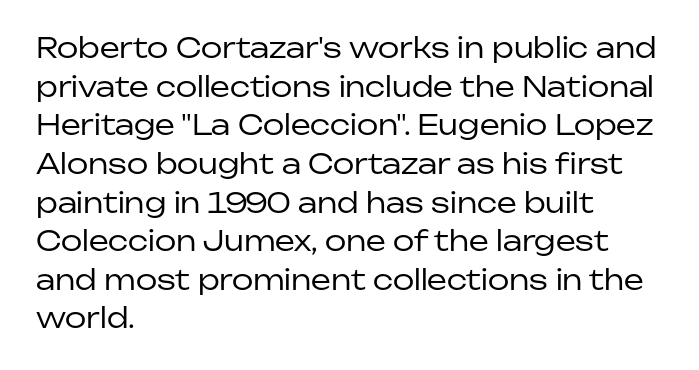
The image shows 28 px regular-weight sans-serif type, upright; set left-aligned, normal line spacing (1.38x), normal letter spacing, not underlined; low stroke contrast and a medium x-height.
